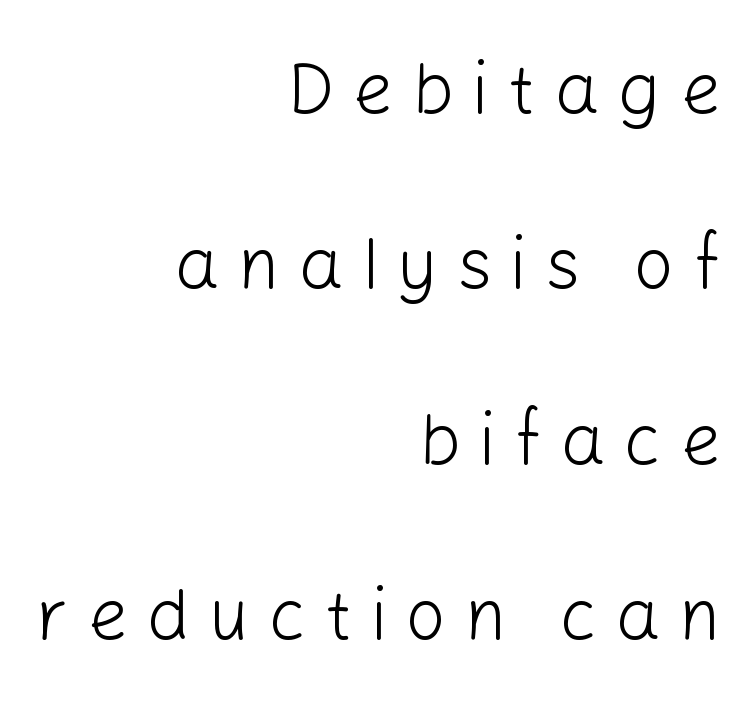
Letter spacing: wide. Lines of text with bare space underneath. The setting favours the right margin, as signatures and pull-quotes sometimes do. Font category for this specimen: sans-serif. The designer dialed line spacing up above the default. These lines were composed using upright roman letters.
